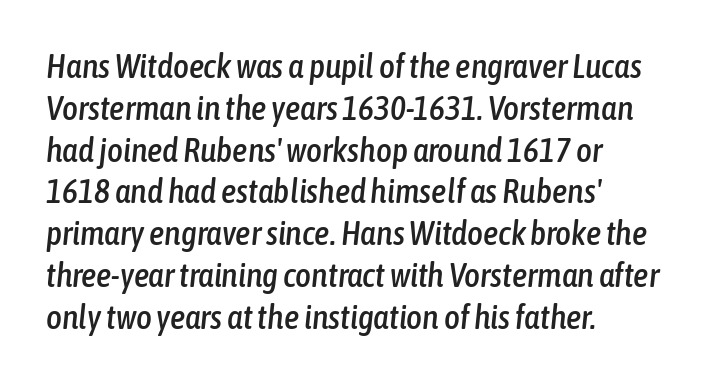
Q: Is the text italic (slanted)? A: Yes, it leans right by about 6 degrees.
Q: Is the text underlined? A: No.
Q: How is the paragraph aligned? A: Left-aligned.
Q: Is the spacing between letters normal or unusually wide? A: Normal.
Q: Width (condensed, normal, or wide)? A: Condensed.
Q: Stroke contrast? A: Low.
Q: x-height? A: Medium.
Q: Monospaced? A: No.
